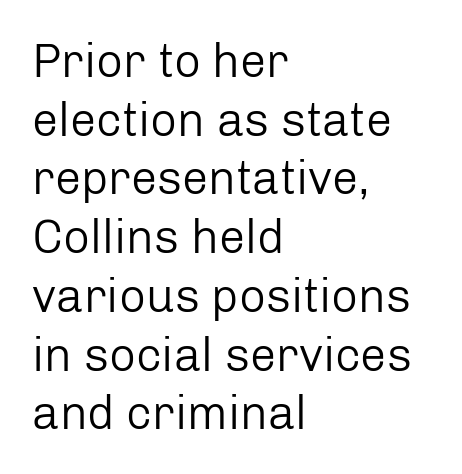
Q: Is the text bold? A: No.
Q: Is the text italic (slanted)? A: No, it is upright.
Q: Is the typeface a serif or a sans-serif typeface? A: Sans-serif.
Q: Is the text underlined? A: No.
Q: How is the paragraph aligned? A: Left-aligned.
Q: Is the spacing between letters normal or unusually wide? A: Normal.
Q: Is the spacing between lines tight, normal or loose? A: Normal.
Q: Width (condensed, normal, or wide)? A: Normal.
Q: Stroke contrast? A: Low.
Q: x-height? A: Medium.
Q: Monospaced? A: No.
